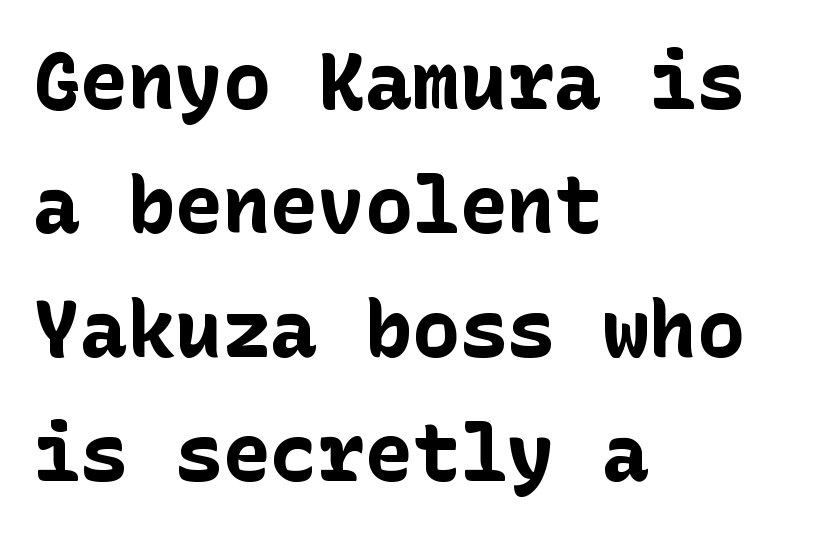
The image shows 79 px bold sans-serif type, upright; set left-aligned, normal line spacing (1.57x), normal letter spacing, not underlined; low stroke contrast and a medium x-height.
